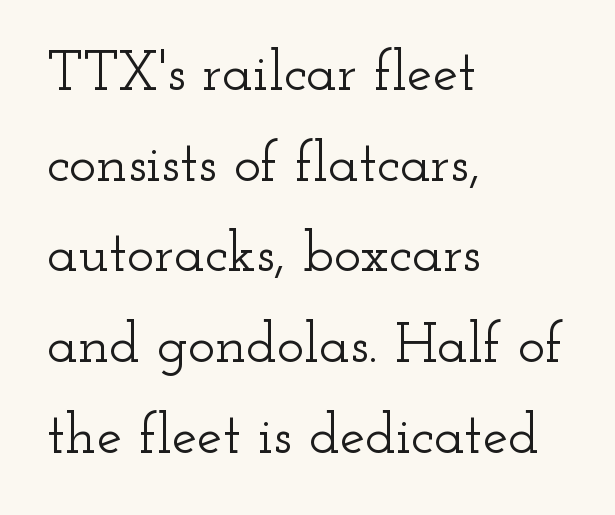
{"serif": "yes", "italic": "no", "width": "wide", "stroke_contrast": "low", "x_height": "small", "monospaced": "no", "underline": "no", "align": "left", "line_spacing": "normal", "line_spacing_ratio": 1.59, "letter_spacing": "normal", "letter_spacing_em": 0.0, "glyph_px": 57}
